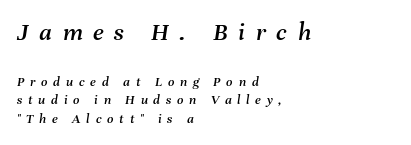
Q: Is the text italic (slanted)? A: Yes, it leans right by about 8 degrees.
Q: Is the text underlined? A: No.
Q: How is the paragraph aligned? A: Left-aligned.
Q: Is the spacing between letters normal or unusually wide? A: Unusually wide.
Q: Is the spacing between lines tight, normal or loose? A: Normal.
Q: Which block of text is set in a larger size, the first (top) or the second (bottom)? A: The first (top) one.
